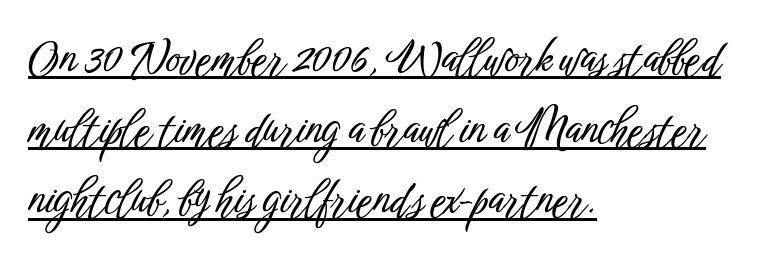
The image shows 45 px condensed sans-serif type; set left-aligned, normal line spacing (1.57x), normal letter spacing, underlined; low stroke contrast and a medium x-height.
